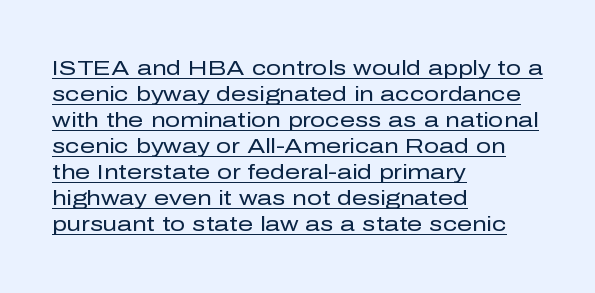
The typesetter chose a ragged-right arrangement here. The letters stand upright; this is a roman face. Beneath each row of characters lies a ruled line. Inter-character spacing is left at the font's built-in metrics. Letters have the restrained weight of plain body copy at most.
